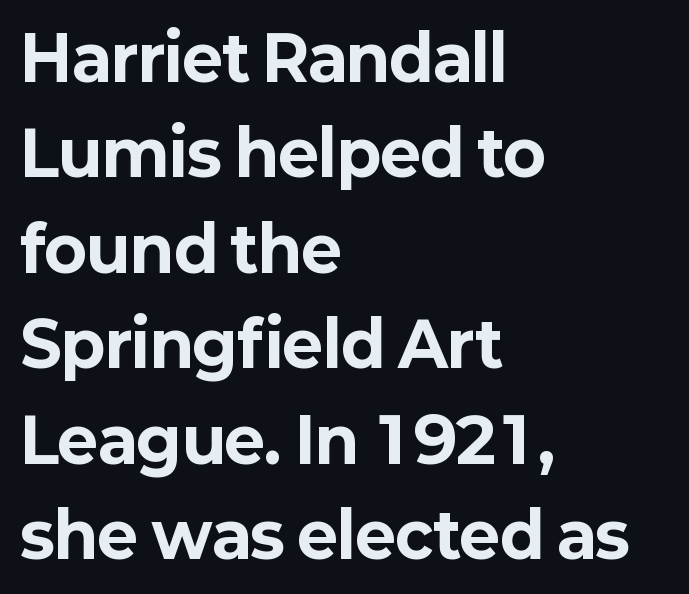
The image shows 62 px bold sans-serif type, upright; set left-aligned, normal line spacing (1.54x), normal letter spacing, not underlined; low stroke contrast and a medium x-height.
